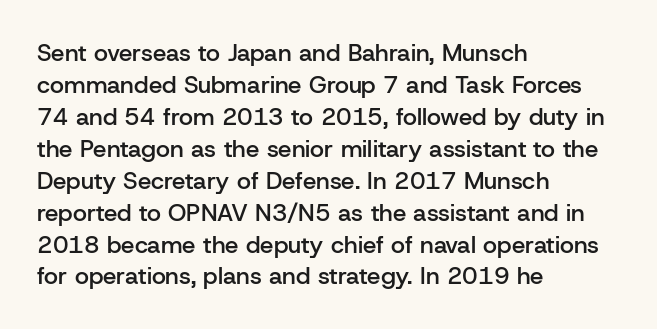
{"italic": "no", "bold": "semi", "underline": "no", "align": "left", "line_spacing": "normal", "line_spacing_ratio": 1.33, "letter_spacing": "normal", "letter_spacing_em": 0.0, "glyph_px": 24}
